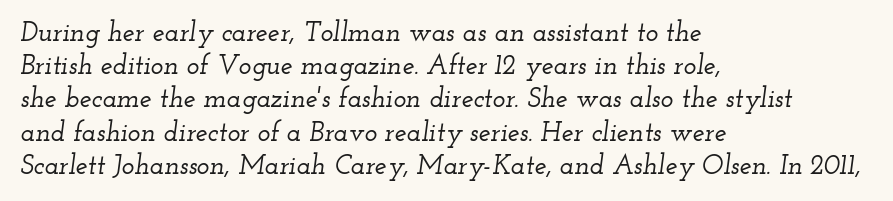
The image shows 27 px text type, italic (leaning right); set left-aligned, line spacing 1.23x, normal letter spacing, not underlined.
